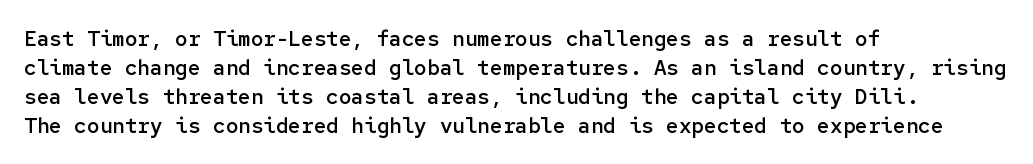
{"italic": "no", "bold": "semi", "underline": "no", "align": "left", "line_spacing": "normal", "line_spacing_ratio": 1.38, "letter_spacing": "normal", "letter_spacing_em": 0.0, "glyph_px": 21}
